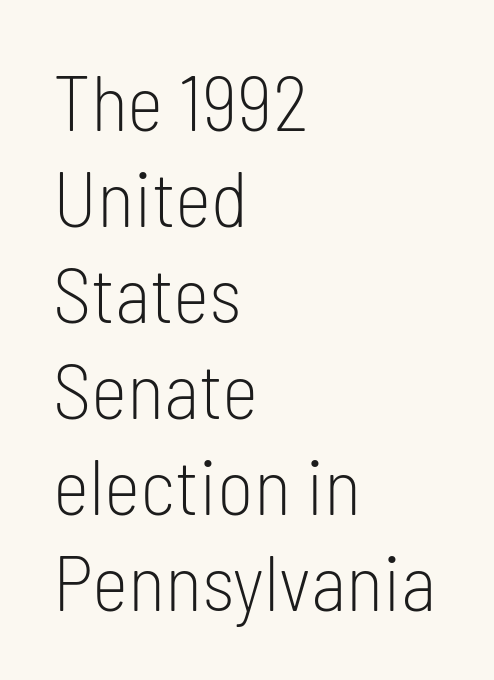
A typesetter would mark this as roman, not italic. Alignment: flush left. Unbolded letterforms with no extra heft. Here the designer chose a conventional face with non-uniform glyph widths. You could call the tracking neutral — neither tight nor loose.
